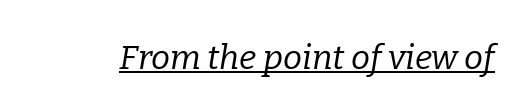
{"serif": "yes", "italic": "yes", "lean": "right", "slant_degrees": 9, "bold": "no", "weight": "regular", "width": "normal", "stroke_contrast": "low", "x_height": "medium", "monospaced": "no", "underline": "yes", "letter_spacing": "normal", "letter_spacing_em": 0.0, "glyph_px": 34}
